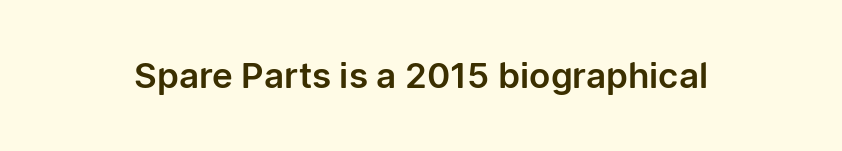
The image shows 35 px sans-serif type, upright; set normal letter spacing, not underlined; low stroke contrast and a medium x-height.
